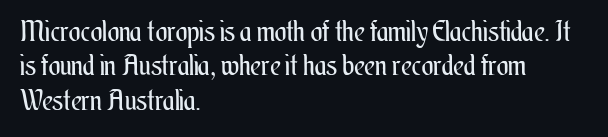
The image shows 28 px regular-weight, condensed type, upright; set left-aligned, line spacing 1.23x, normal letter spacing, not underlined; medium stroke contrast and a small x-height.
